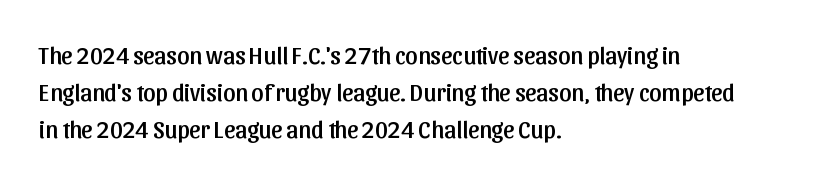
Q: Is the text italic (slanted)? A: No, it is upright.
Q: Is the text underlined? A: No.
Q: How is the paragraph aligned? A: Left-aligned.
Q: Is the spacing between letters normal or unusually wide? A: Normal.
Q: Is the spacing between lines tight, normal or loose? A: Normal.
